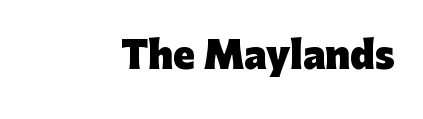
Does the lettering tilt? It doesn't — this is upright. Stroke terminals: plain, sans-serif. On the weight axis this lands at bold, roughly 700. Character widths vary here, with narrow letters taking less room than wide ones. Each word holds together tightly as a unit, with standard inter-letter gaps.
